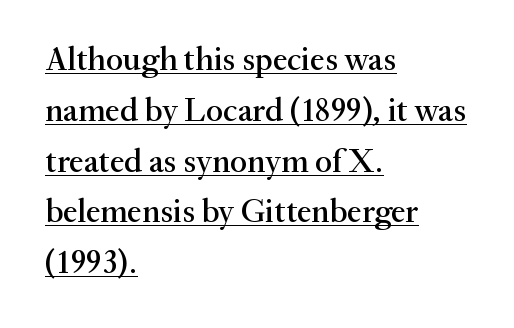
Q: Is the text italic (slanted)? A: No, it is upright.
Q: Is the typeface a serif or a sans-serif typeface? A: Serif.
Q: Is the text underlined? A: Yes.
Q: How is the paragraph aligned? A: Left-aligned.
Q: Is the spacing between letters normal or unusually wide? A: Normal.
Q: Is the spacing between lines tight, normal or loose? A: Normal.
Q: Width (condensed, normal, or wide)? A: Normal.
Q: Stroke contrast? A: Medium.
Q: x-height? A: Small.
Q: Monospaced? A: No.
